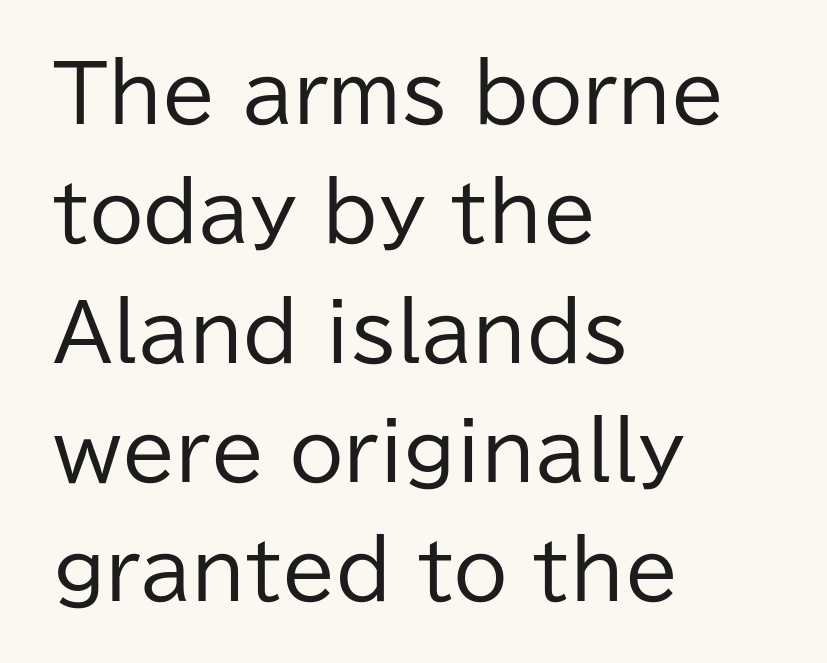
The image shows 78 px regular-weight sans-serif type, upright; set left-aligned, normal line spacing (1.53x), normal letter spacing, not underlined; low stroke contrast and a medium x-height.
